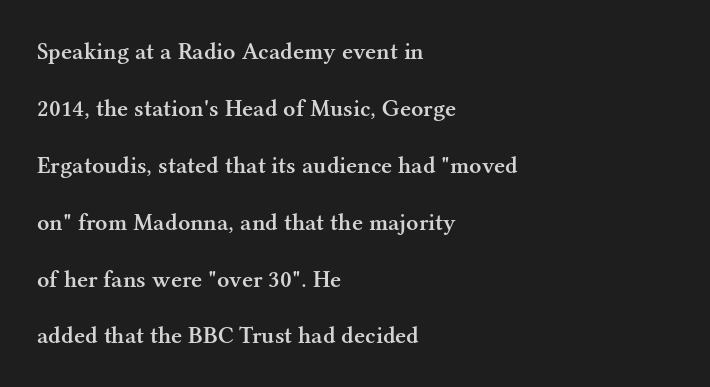
In terms of letterspacing, this is plain default setting. The letters stand straight up with perfectly vertical stems. Check under the words: just untouched page. Summary of vertical rhythm: relaxed, with wide interline spacing. Bold? Not quite — semibold, heavier than regular but stopping short. Line beginnings align vertically; line endings do not.
